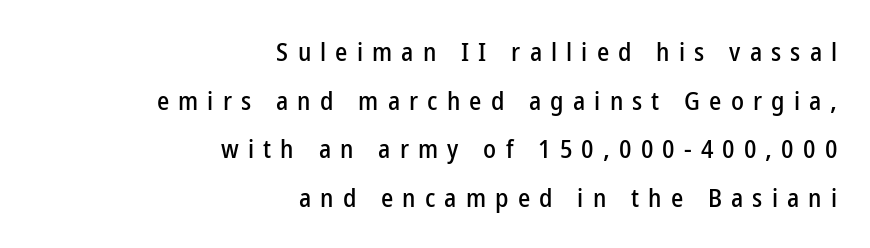
The image shows 26 px text type, upright; set right-aligned, line spacing 1.87x, unusually wide letter spacing (+0.35 em), not underlined.
